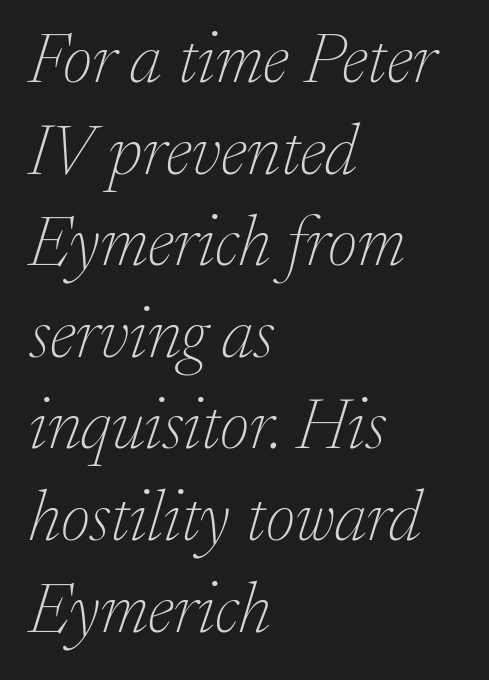
Baseline-to-baseline distance is the conventional proportion of letter height. This rendering employs a face with finishing strokes, i.e., a serif. The passage shown leans; its letterforms are oblique. Does extra space separate the letters? No, they use regular spacing. The compositor pushed each line to the left boundary.
